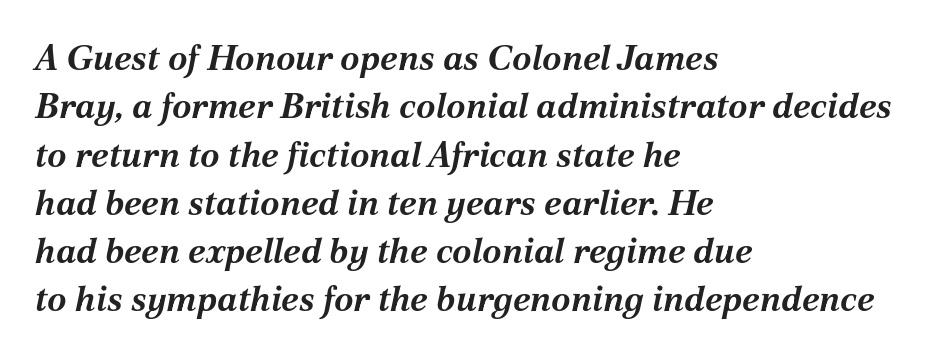
Character widths vary here, with narrow letters taking less room than wide ones. Visually the block forms a straight wall on the left and a jagged coastline on the right. Observe the ordinary spacing: letters are neighbours, not strangers. These lines were composed using italics. The gap between lines stays unmarked. You'd pick this weight for a headline — it's a proper bold.
